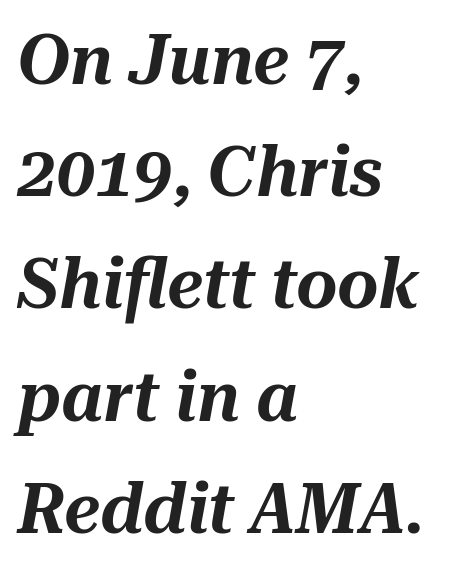
{"italic": "yes", "lean": "right", "slant_degrees": 10, "width": "normal", "stroke_contrast": "medium", "x_height": "medium", "monospaced": "no", "underline": "no", "align": "left", "line_spacing": "normal", "line_spacing_ratio": 1.58, "letter_spacing": "normal", "letter_spacing_em": 0.0, "glyph_px": 71}
